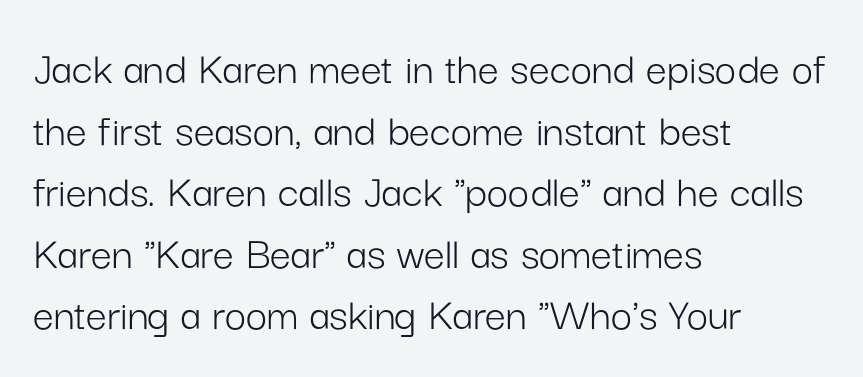
Q: Is the text bold? A: No.
Q: Is the text italic (slanted)? A: No, it is upright.
Q: Is the typeface a serif or a sans-serif typeface? A: Sans-serif.
Q: Is the text underlined? A: No.
Q: How is the paragraph aligned? A: Left-aligned.
Q: Is the spacing between letters normal or unusually wide? A: Normal.
Q: Is the spacing between lines tight, normal or loose? A: Normal.
Q: Width (condensed, normal, or wide)? A: Normal.
Q: Stroke contrast? A: Low.
Q: x-height? A: Medium.
Q: Monospaced? A: No.
